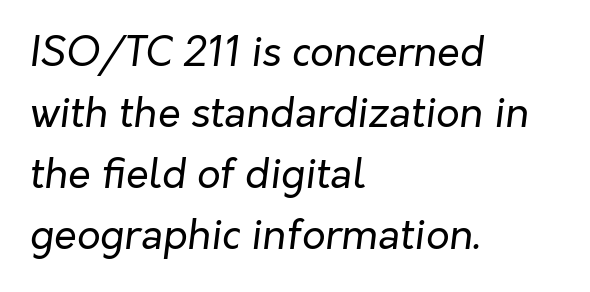
Q: Is the text bold? A: No.
Q: Is the text italic (slanted)? A: Yes, it leans right by about 7 degrees.
Q: Is the text underlined? A: No.
Q: How is the paragraph aligned? A: Left-aligned.
Q: Is the spacing between letters normal or unusually wide? A: Normal.
Q: Is the spacing between lines tight, normal or loose? A: Normal.
Q: Width (condensed, normal, or wide)? A: Normal.
Q: Stroke contrast? A: Low.
Q: x-height? A: Medium.
Q: Monospaced? A: No.
